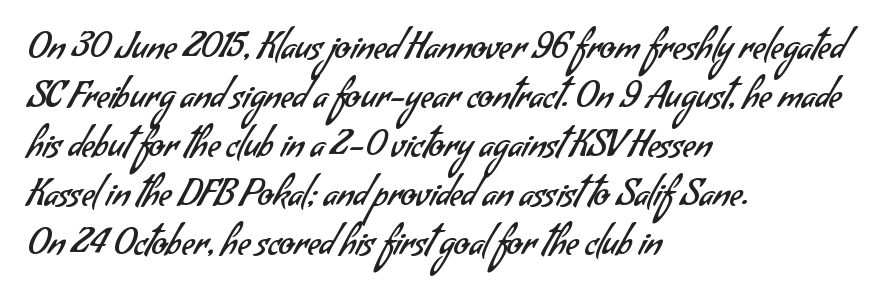
{"serif": "no", "bold": "no", "weight": "regular", "width": "normal", "stroke_contrast": "low", "x_height": "small", "monospaced": "no", "underline": "no", "align": "left", "line_spacing": "normal", "line_spacing_ratio": 1.4, "letter_spacing": "normal", "letter_spacing_em": 0.0, "glyph_px": 35}
